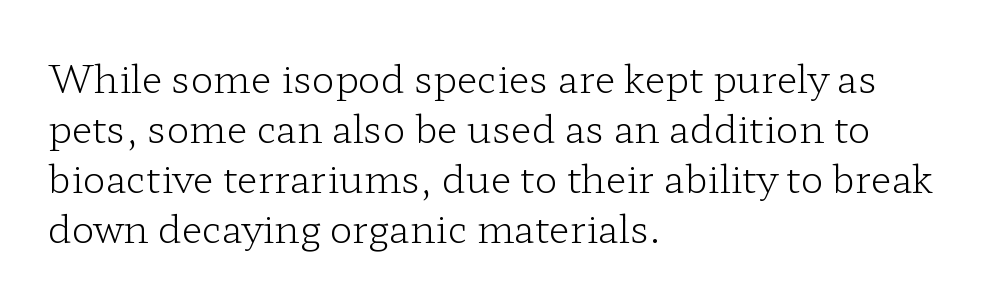
Q: Is the text bold? A: No.
Q: Is the text italic (slanted)? A: No, it is upright.
Q: Is the typeface a serif or a sans-serif typeface? A: Serif.
Q: Is the text underlined? A: No.
Q: How is the paragraph aligned? A: Left-aligned.
Q: Is the spacing between letters normal or unusually wide? A: Normal.
Q: Is the spacing between lines tight, normal or loose? A: Normal.
Q: Width (condensed, normal, or wide)? A: Wide.
Q: Stroke contrast? A: Low.
Q: x-height? A: Medium.
Q: Monospaced? A: No.
